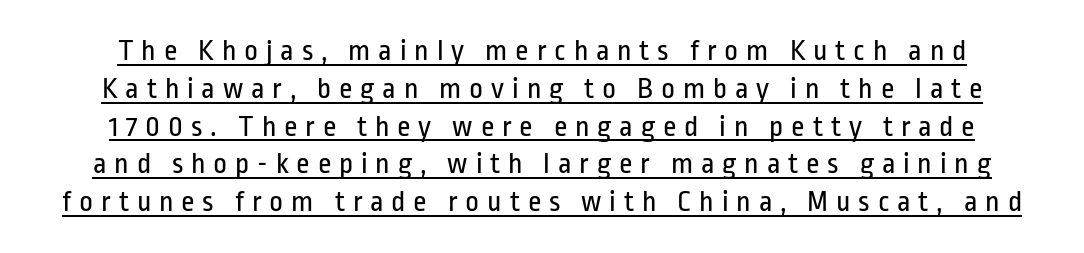
Q: Is the text bold? A: No.
Q: Is the text italic (slanted)? A: No, it is upright.
Q: Is the typeface a serif or a sans-serif typeface? A: Sans-serif.
Q: Is the text underlined? A: Yes.
Q: Is the spacing between letters normal or unusually wide? A: Unusually wide.
Q: Is the spacing between lines tight, normal or loose? A: Normal.
Q: Width (condensed, normal, or wide)? A: Condensed.
Q: Stroke contrast? A: Low.
Q: x-height? A: Medium.
Q: Monospaced? A: No.
